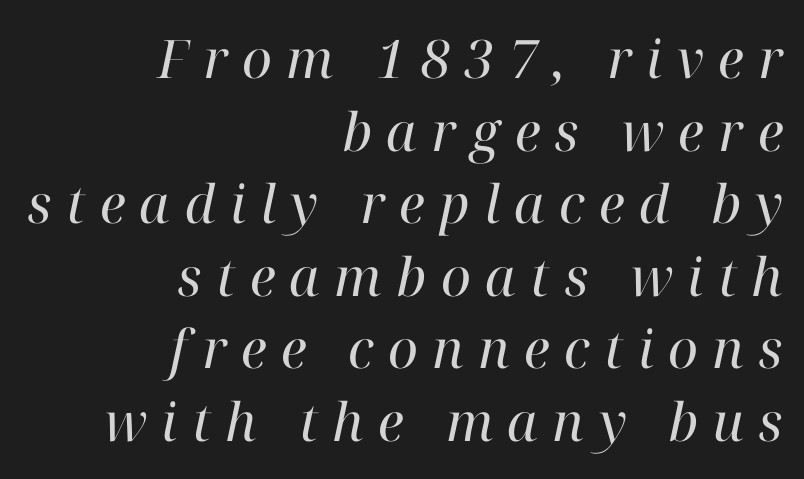
Serif or sans? Serif — the stroke terminals have little feet. Proportional: the letters do not fall into vertical columns. The typesetter chose a ragged-left arrangement here. The typeface has the unassuming heft of standard copy or less. The letters are slanted; this is an italic face.
